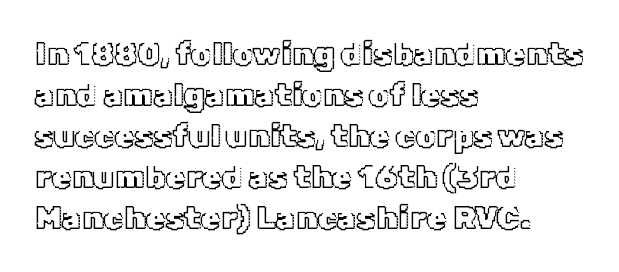
Q: Is the text italic (slanted)? A: No, it is upright.
Q: Is the text underlined? A: No.
Q: How is the paragraph aligned? A: Left-aligned.
Q: Is the spacing between letters normal or unusually wide? A: Normal.
Q: Is the spacing between lines tight, normal or loose? A: Normal.
Q: Width (condensed, normal, or wide)? A: Normal.
Q: x-height? A: Medium.
Q: Monospaced? A: No.
